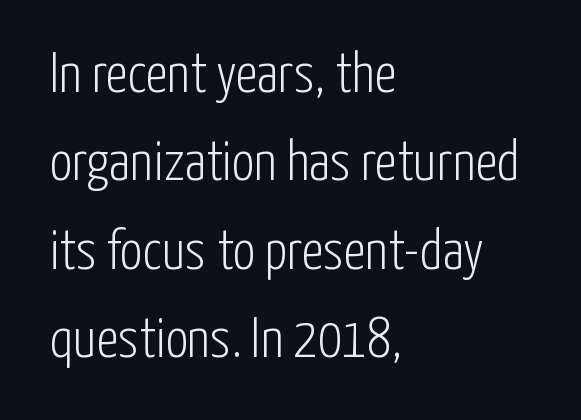
The image shows 56 px light, condensed sans-serif type, upright; set left-aligned, normal line spacing (1.58x), normal letter spacing, not underlined; low stroke contrast and a medium x-height.
